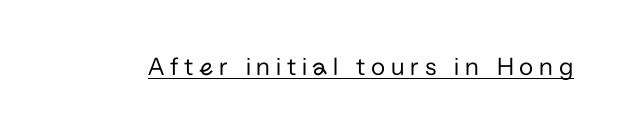
Characters remain perfectly vertical along every line. Bold? No — there's no thickening of the strokes. This sample uses expanded letter spacing, leaving extra air between glyphs. The string is rendered with underlining switched on.
